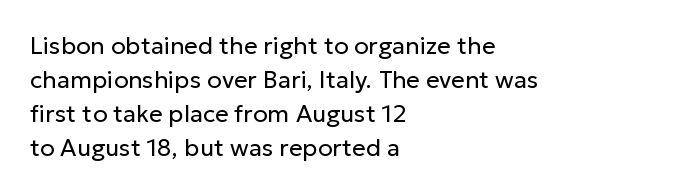
The image shows 24 px text type, upright; set left-aligned, normal line spacing (1.41x), normal letter spacing, not underlined.
